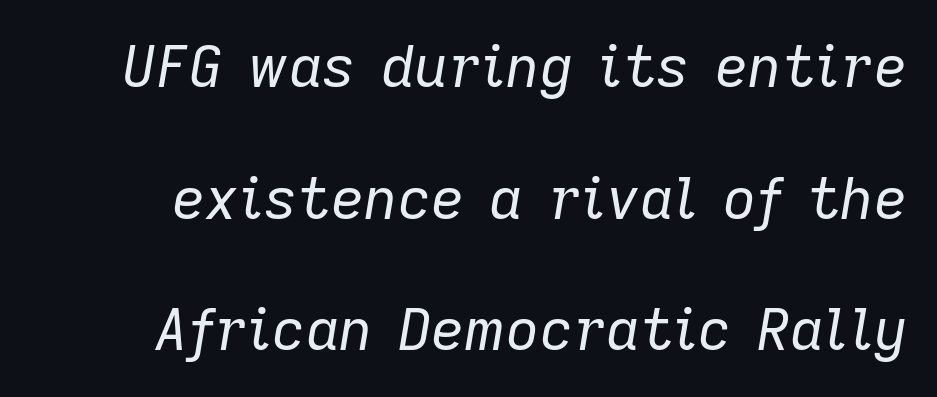
The letters advance in unequal steps, a hallmark of proportional type. This is not heavy type; no bold has been used. Descenders hang freely into open space. Compared with typical paragraphs, the rows here are farther apart.
